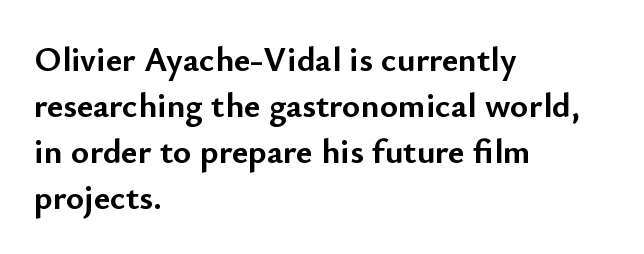
The letterforms sit shoulder to shoulder at normal distance. The rendering uses a moderate line-height, typical for paragraphs. Designer's note — italics off, roman on. Do the characters align in a grid? No, the font is proportional. Heavy, bold letterforms. Descender tails drop into unmarked territory.
